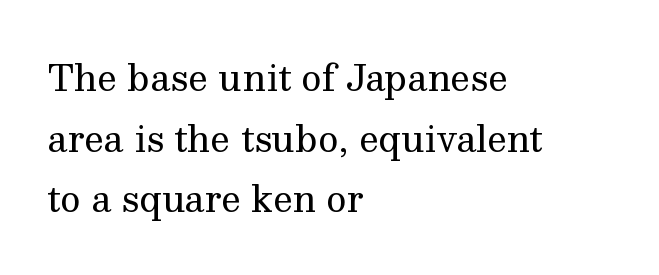
The image shows 35 px regular-weight serif type, upright; set left-aligned, line spacing 1.73x, normal letter spacing, not underlined; medium stroke contrast and a medium x-height.
